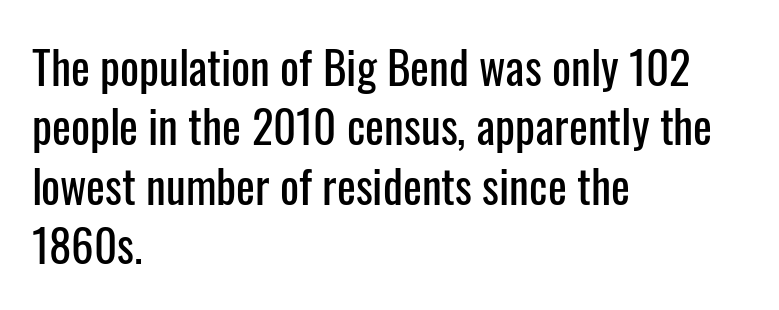
{"serif": "no", "italic": "no", "width": "condensed", "stroke_contrast": "low", "x_height": "medium", "monospaced": "no", "underline": "no", "align": "left", "line_spacing": "normal", "line_spacing_ratio": 1.32, "letter_spacing": "normal", "letter_spacing_em": 0.0, "glyph_px": 45}
